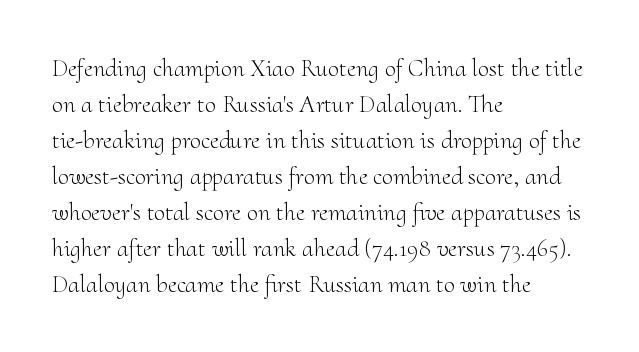
The rendering anchors every line to the left-hand side. Words appear dense and cohesive because spacing is normal. Does the leading feel generous? No, just average. A quiet, ordinary-to-light weight characterises the typeface.
